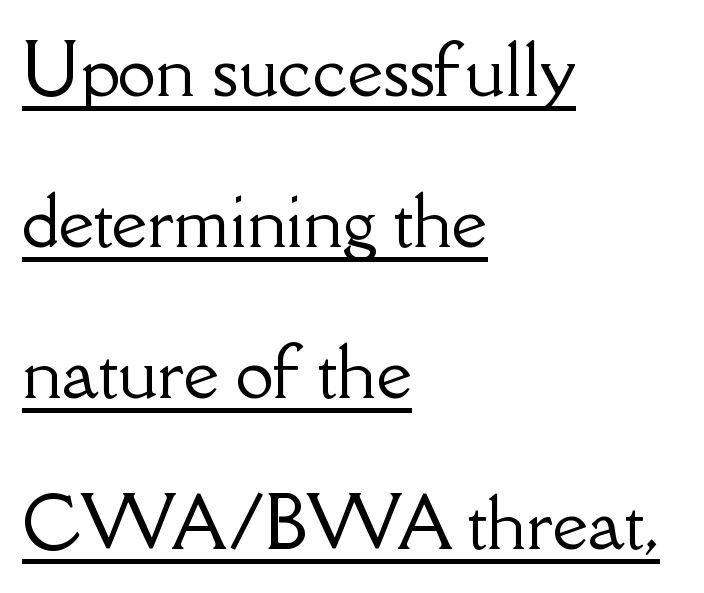
Q: Is the text italic (slanted)? A: No, it is upright.
Q: Is the typeface a serif or a sans-serif typeface? A: Serif.
Q: Is the text underlined? A: Yes.
Q: How is the paragraph aligned? A: Left-aligned.
Q: Is the spacing between letters normal or unusually wide? A: Normal.
Q: Is the spacing between lines tight, normal or loose? A: Loose.
Q: Width (condensed, normal, or wide)? A: Normal.
Q: Stroke contrast? A: Low.
Q: x-height? A: Small.
Q: Monospaced? A: No.
